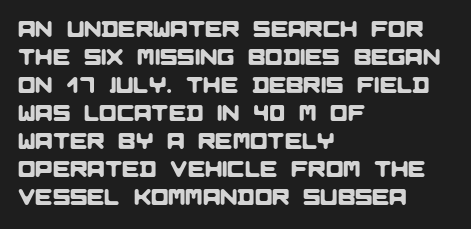
The image shows 23 px text type; set left-aligned, line spacing 1.22x, normal letter spacing, not underlined.
